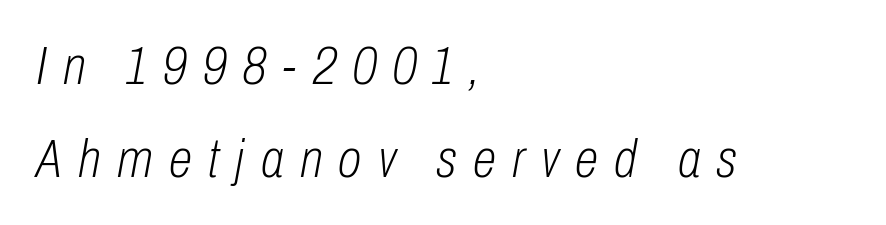
Q: Is the text bold? A: No.
Q: Is the text italic (slanted)? A: Yes, it leans right by about 10 degrees.
Q: Is the text underlined? A: No.
Q: How is the paragraph aligned? A: Left-aligned.
Q: Is the spacing between letters normal or unusually wide? A: Unusually wide.
Q: Width (condensed, normal, or wide)? A: Condensed.
Q: Stroke contrast? A: Low.
Q: x-height? A: Medium.
Q: Monospaced? A: No.
